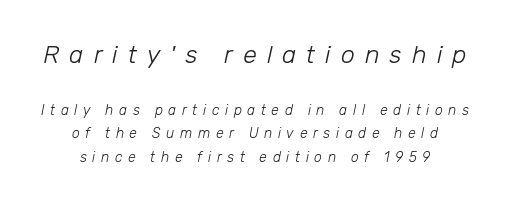
The image shows 25 px text type, italic (leaning right); set centered, normal line spacing (1.67x), unusually wide letter spacing (+0.4 em), not underlined; the first (top) block is 1.79x larger.
